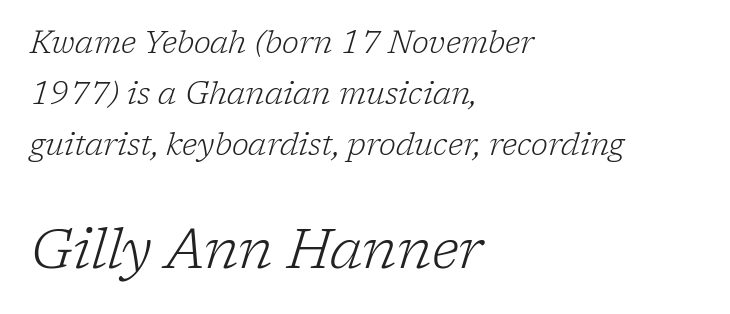
Q: Is the text bold? A: No.
Q: Is the text italic (slanted)? A: Yes, it leans right by about 17 degrees.
Q: Is the typeface a serif or a sans-serif typeface? A: Serif.
Q: Is the text underlined? A: No.
Q: How is the paragraph aligned? A: Left-aligned.
Q: Is the spacing between letters normal or unusually wide? A: Normal.
Q: Is the spacing between lines tight, normal or loose? A: Normal.
Q: Which block of text is set in a larger size, the first (top) or the second (bottom)? A: The second (bottom) one.
Q: Width (condensed, normal, or wide)? A: Normal.
Q: Stroke contrast? A: Low.
Q: x-height? A: Medium.
Q: Monospaced? A: No.
